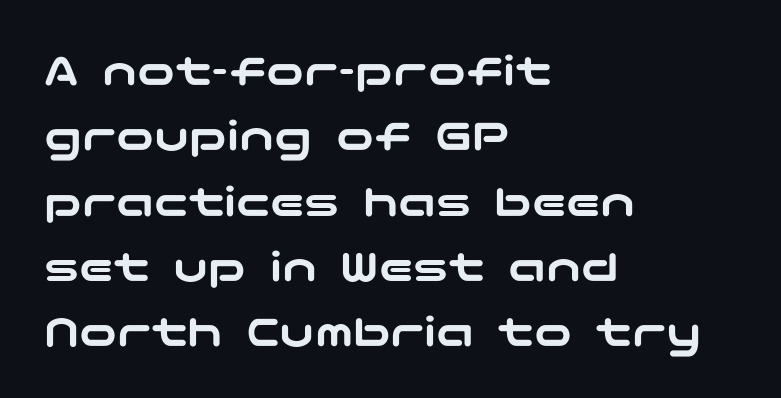
{"serif": "no", "italic": "no", "width": "wide", "stroke_contrast": "low", "x_height": "medium", "underline": "no", "align": "left", "line_spacing": "normal", "line_spacing_ratio": 1.39, "letter_spacing": "normal", "letter_spacing_em": 0.0, "glyph_px": 47}
